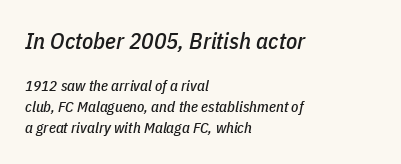
The image shows 23 px text type, italic (leaning right); set left-aligned, normal line spacing (1.39x), normal letter spacing, not underlined; the first (top) block is 1.53x larger.
